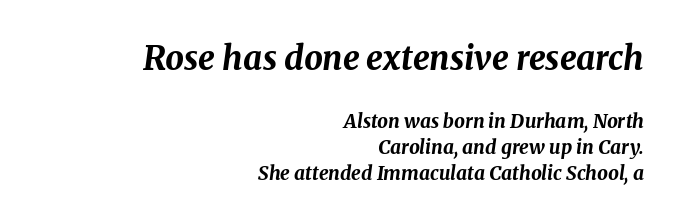
Q: Is the text bold? A: Yes.
Q: Is the text italic (slanted)? A: Yes, it leans right by about 8 degrees.
Q: Is the text underlined? A: No.
Q: How is the paragraph aligned? A: Right-aligned.
Q: Is the spacing between letters normal or unusually wide? A: Normal.
Q: Is the spacing between lines tight, normal or loose? A: Normal.
Q: Which block of text is set in a larger size, the first (top) or the second (bottom)? A: The first (top) one.
Q: Width (condensed, normal, or wide)? A: Normal.
Q: Stroke contrast? A: Medium.
Q: x-height? A: Medium.
Q: Monospaced? A: No.
